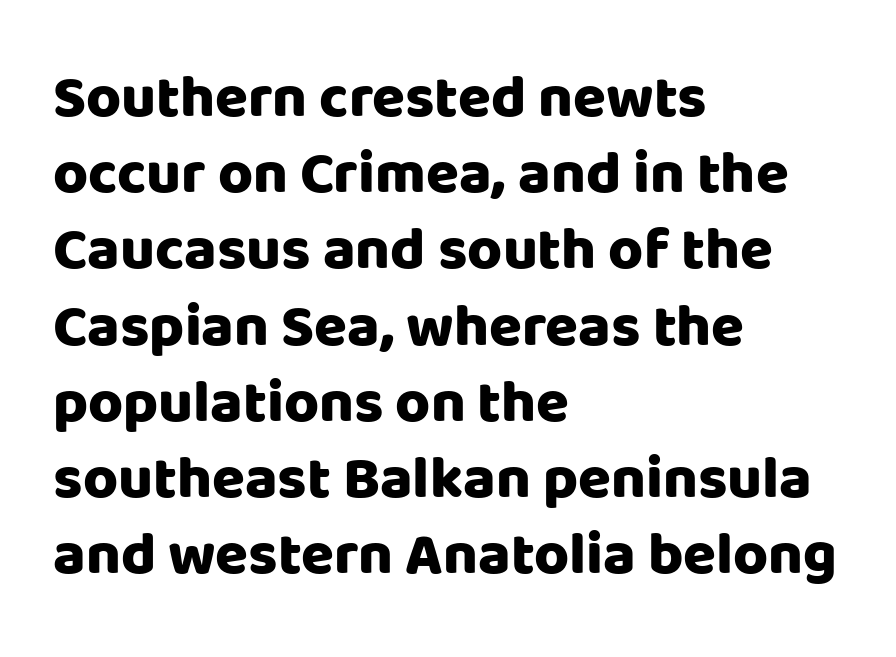
The image shows 60 px heavy sans-serif type, upright; set left-aligned, normal line spacing (1.27x), normal letter spacing, not underlined; low stroke contrast and a large x-height.
